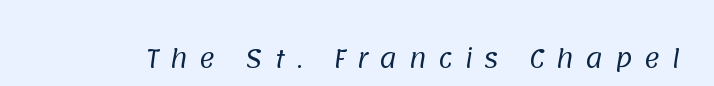
{"bold": "no", "underline": "no", "letter_spacing": "wide", "letter_spacing_em": 0.47, "glyph_px": 24}
